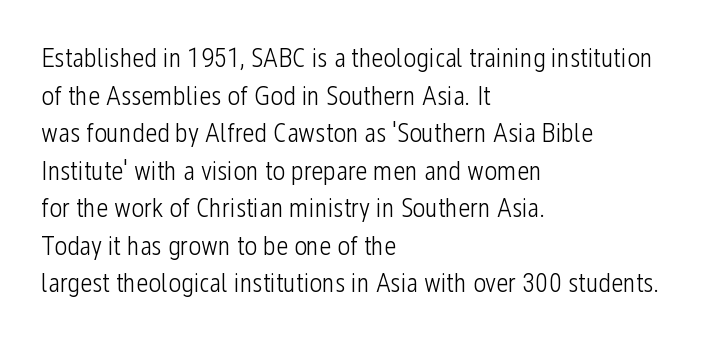
{"italic": "no", "bold": "no", "underline": "no", "align": "left", "line_spacing": "normal", "line_spacing_ratio": 1.39, "letter_spacing": "normal", "letter_spacing_em": 0.0, "glyph_px": 27}
